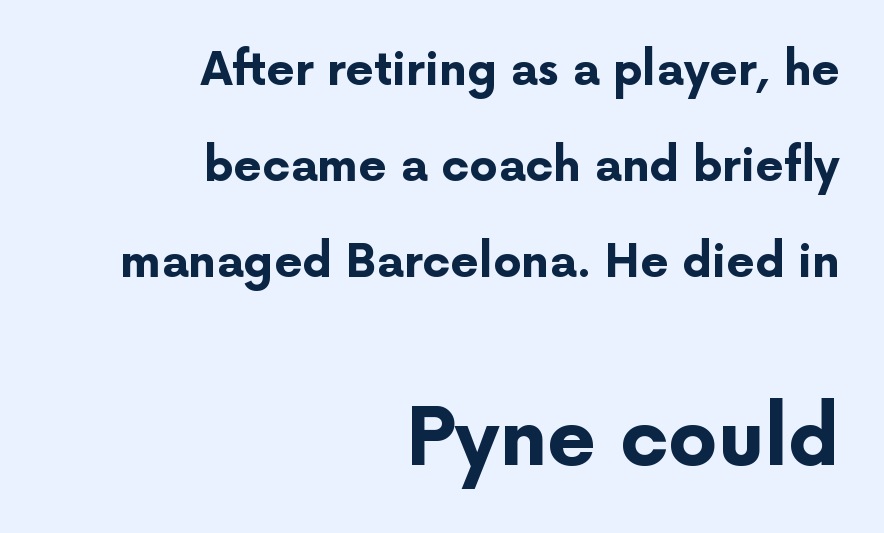
The image shows 78 px bold sans-serif type, upright; set right-aligned, loose line spacing (2.13x), normal letter spacing, not underlined; the second (bottom) block is 1.73x larger; low stroke contrast and a medium x-height.
